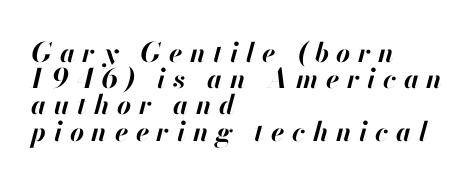
Q: Is the text bold? A: Yes.
Q: Is the text italic (slanted)? A: Yes, it leans right by about 13 degrees.
Q: Is the text underlined? A: No.
Q: How is the paragraph aligned? A: Left-aligned.
Q: Is the spacing between letters normal or unusually wide? A: Unusually wide.
Q: Is the spacing between lines tight, normal or loose? A: Tight.
